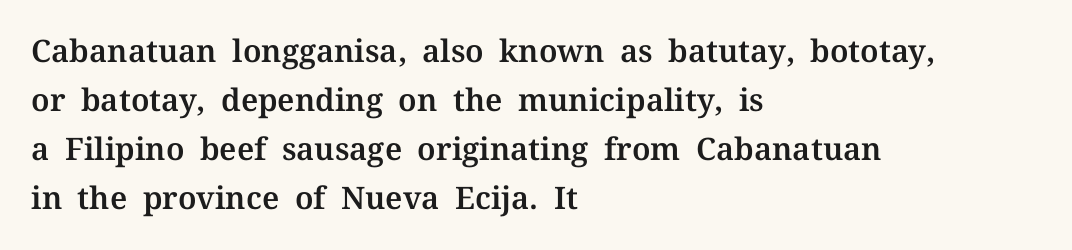
Q: Is the text italic (slanted)? A: No, it is upright.
Q: Is the typeface a serif or a sans-serif typeface? A: Serif.
Q: Is the text underlined? A: No.
Q: How is the paragraph aligned? A: Left-aligned.
Q: Is the spacing between letters normal or unusually wide? A: Normal.
Q: Is the spacing between lines tight, normal or loose? A: Normal.
Q: Width (condensed, normal, or wide)? A: Normal.
Q: Stroke contrast? A: Medium.
Q: x-height? A: Medium.
Q: Monospaced? A: No.
